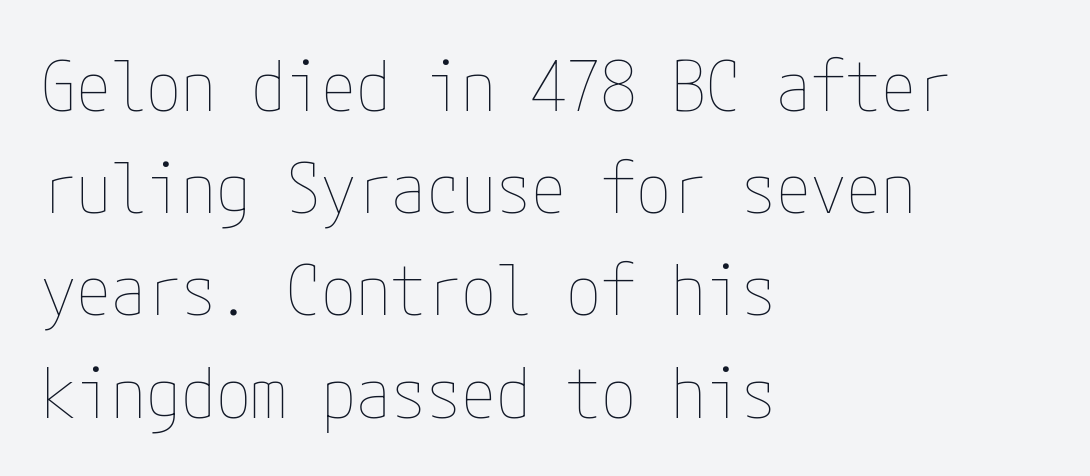
The weight would be labelled regular, book, light, or lighter still. These lines sit exactly where default settings would place them. No italicization has been applied; the sample stays upright. Each word holds together tightly as a unit, with standard inter-letter gaps.
